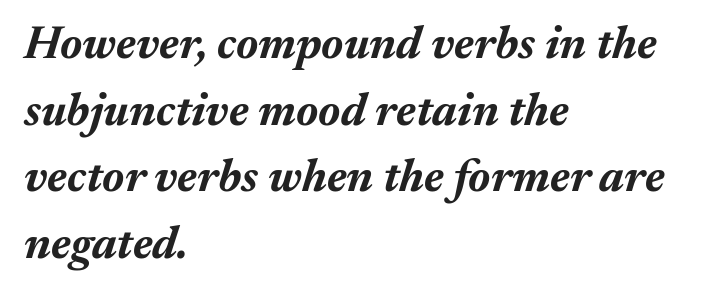
The axis of the letterforms is tilted away from vertical. Is this a fixed-width face? No — the glyphs have proportional, varying widths. The ragged edge is on the right, which tells us the setting is flush left. Underline: absent.
